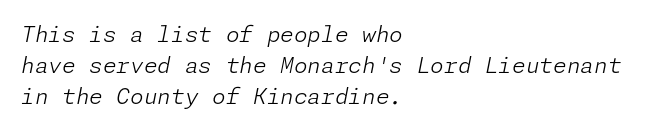
The image shows 22 px text type, italic (leaning right); set left-aligned, normal line spacing (1.41x), normal letter spacing, not underlined.
